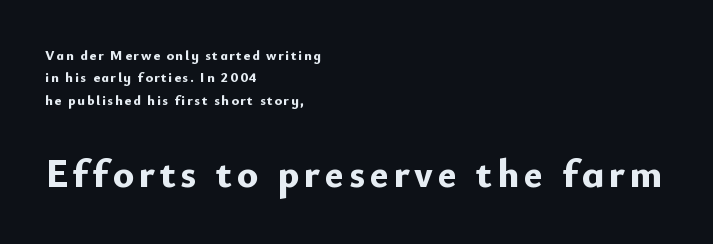
{"serif": "no", "italic": "no", "bold": "yes", "weight": "bold", "width": "normal", "stroke_contrast": "low", "x_height": "small", "monospaced": "no", "underline": "no", "align": "left", "line_spacing": "normal", "line_spacing_ratio": 1.59, "larger_block": "second", "size_ratio": 2.86, "glyph_px": 40}
